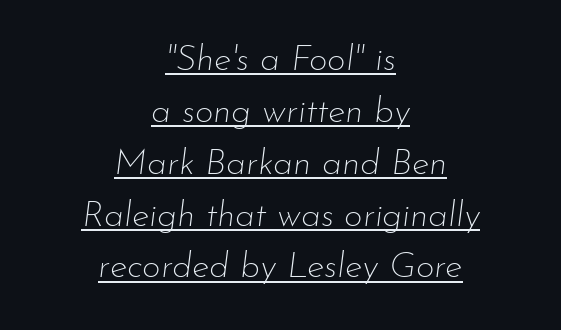
{"italic": "yes", "lean": "right", "slant_degrees": 7, "bold": "no", "weight": "thin", "width": "normal", "stroke_contrast": "low", "x_height": "small", "monospaced": "no", "underline": "yes", "align": "center", "line_spacing": "normal", "line_spacing_ratio": 1.44, "letter_spacing": "normal", "letter_spacing_em": 0.0, "glyph_px": 36}
